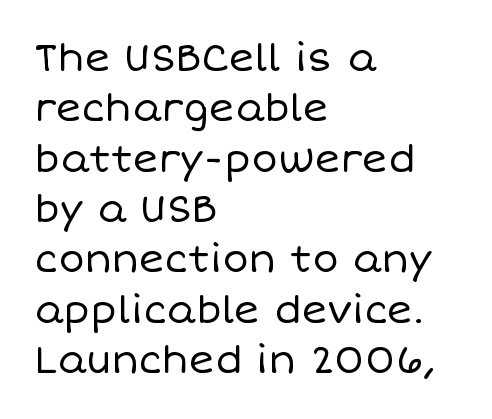
The image shows 39 px regular-weight type, upright; set left-aligned, normal line spacing (1.29x), normal letter spacing, not underlined; low stroke contrast and a large x-height.
